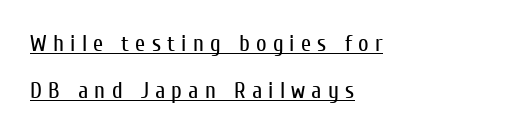
Q: Is the text bold? A: No.
Q: Is the text italic (slanted)? A: No, it is upright.
Q: Is the text underlined? A: Yes.
Q: How is the paragraph aligned? A: Left-aligned.
Q: Is the spacing between letters normal or unusually wide? A: Unusually wide.
Q: Is the spacing between lines tight, normal or loose? A: Loose.
